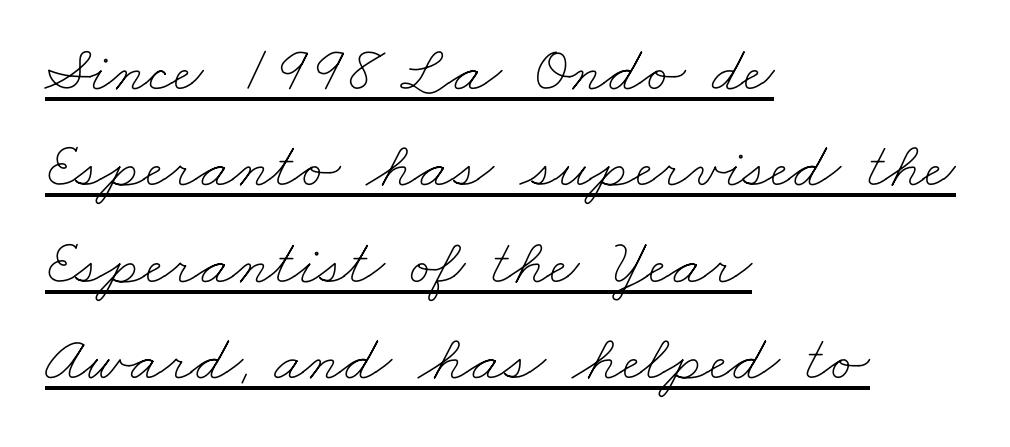
Q: Is the text bold? A: No.
Q: Is the text underlined? A: Yes.
Q: How is the paragraph aligned? A: Left-aligned.
Q: Is the spacing between letters normal or unusually wide? A: Normal.
Q: Is the spacing between lines tight, normal or loose? A: Normal.
Q: Width (condensed, normal, or wide)? A: Wide.
Q: Stroke contrast? A: Low.
Q: x-height? A: Small.
Q: Monospaced? A: No.
